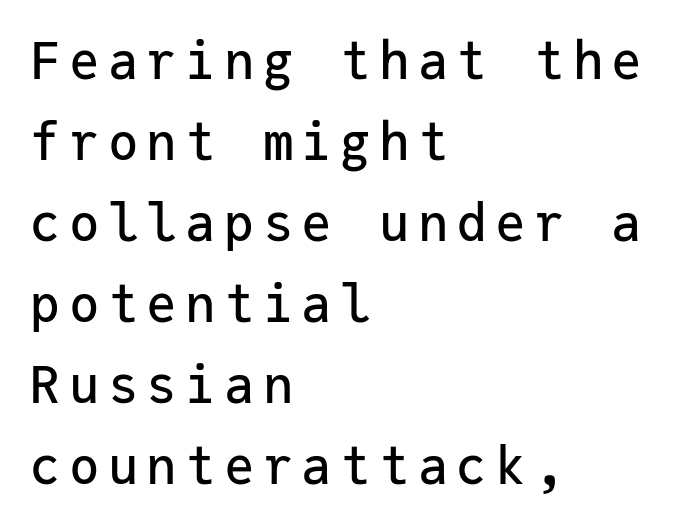
The face used here is monospaced, like something from a code editor. The lines in this sample share a left origin and differ only in where they stop. A bare baseline throughout the passage. The glyphs in this specimen are sans serif.
